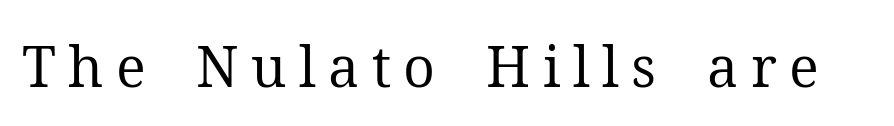
Is this a heavy cut? Hardly; it is regular or lighter. Words appear elongated and porous because spacing is wide. The passage shown is typeset with a serif family. Varying glyph widths throughout — classic text-font behaviour. No italicization has been applied; the sample stays upright. This rendering features lettering with no underline.
